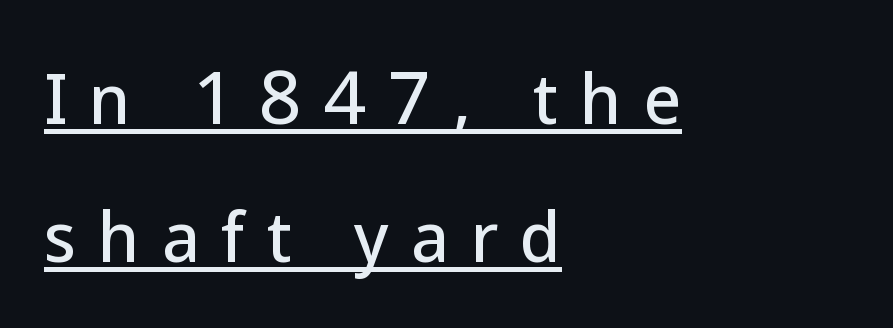
{"serif": "no", "italic": "no", "width": "normal", "stroke_contrast": "low", "x_height": "medium", "monospaced": "no", "underline": "yes", "align": "left", "line_spacing": "loose", "line_spacing_ratio": 2.12, "letter_spacing": "wide", "letter_spacing_em": 0.34, "glyph_px": 65}
